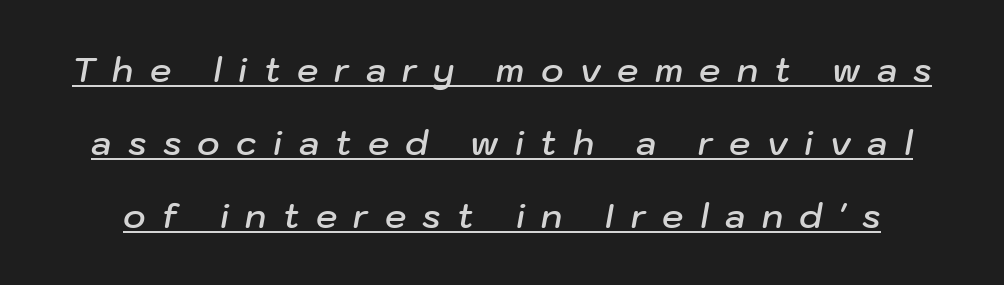
Note the varied advance widths — an 'i' is clearly narrower than an 'm'. Posture: slanted. Honestly, the underline is the first thing you notice here. Here the glyphs are tracked loosely, breaking word shapes into spaced letters. Compared with typical paragraphs, the rows here are farther apart. Emphasis by weight is partial: semibold.
